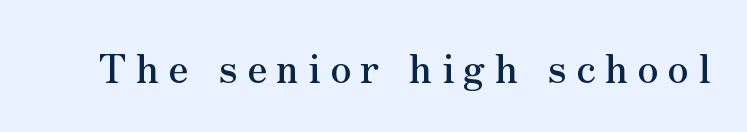
The image shows 39 px serif type, upright; set unusually wide letter spacing (+0.24 em), not underlined; medium stroke contrast and a small x-height.
